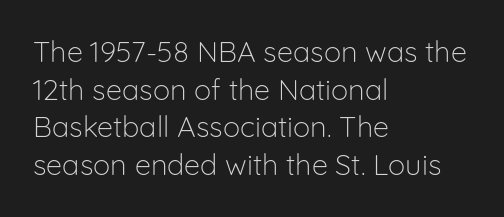
Typographically, this falls in the sans-serif category. The space beneath each line is pristine and unruled. Spacing verdict: proportional, widths tailored to each character. The lines in this sample share a left origin and differ only in where they stop. The letters stand straight up with perfectly vertical stems.
